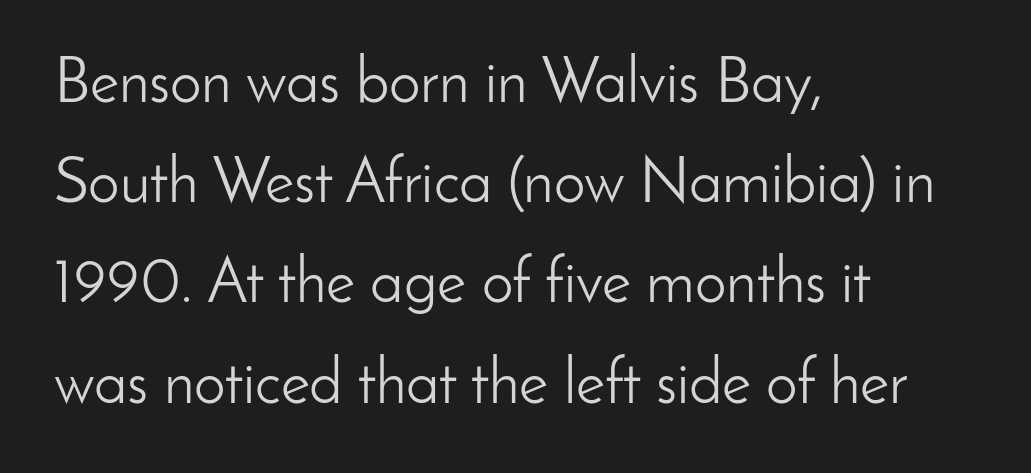
Q: Is the text bold? A: No.
Q: Is the text italic (slanted)? A: No, it is upright.
Q: Is the typeface a serif or a sans-serif typeface? A: Sans-serif.
Q: Is the text underlined? A: No.
Q: How is the paragraph aligned? A: Left-aligned.
Q: Is the spacing between letters normal or unusually wide? A: Normal.
Q: Is the spacing between lines tight, normal or loose? A: Normal.
Q: Width (condensed, normal, or wide)? A: Normal.
Q: Stroke contrast? A: Low.
Q: x-height? A: Small.
Q: Monospaced? A: No.
